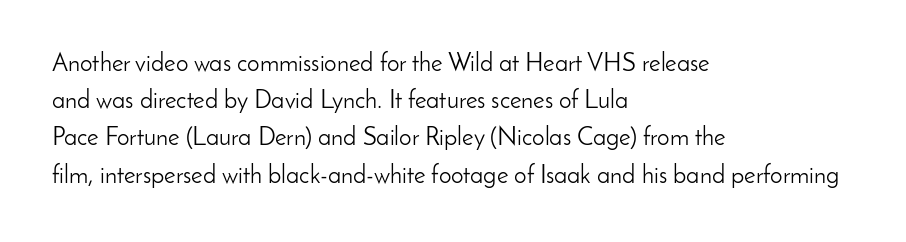
Q: Is the text bold? A: No.
Q: Is the text italic (slanted)? A: No, it is upright.
Q: Is the text underlined? A: No.
Q: How is the paragraph aligned? A: Left-aligned.
Q: Is the spacing between letters normal or unusually wide? A: Normal.
Q: Is the spacing between lines tight, normal or loose? A: Normal.
